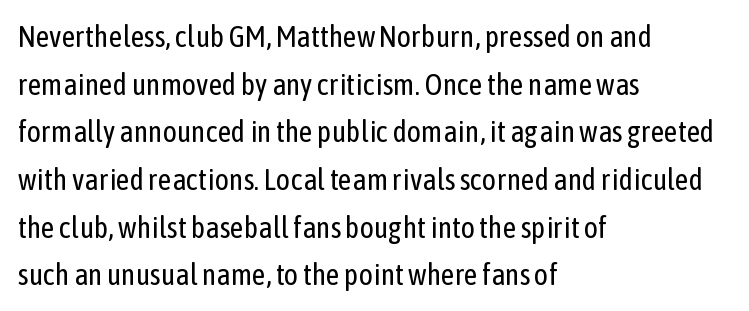
{"serif": "no", "italic": "no", "bold": "no", "weight": "regular", "width": "condensed", "stroke_contrast": "low", "x_height": "medium", "monospaced": "no", "underline": "no", "align": "left", "line_spacing": "normal", "line_spacing_ratio": 1.59, "letter_spacing": "normal", "letter_spacing_em": 0.0, "glyph_px": 30}
